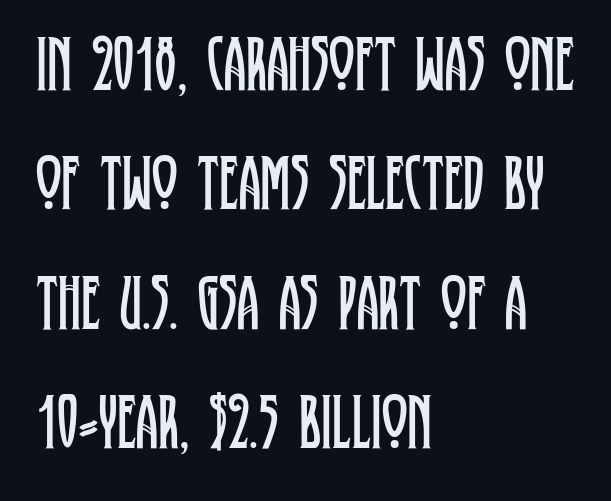
The strokes carry an ordinary text weight at most. Tall strokes in this sample are plumb rather than angled. Does extra space separate the letters? No, they use regular spacing. Is there much room between lines? A standard amount, neither cramped nor airy. The paragraph shown leans on its left margin.
